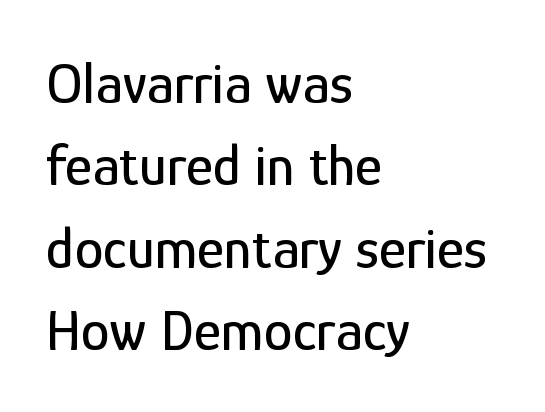
The compositor pushed each line to the left boundary. Note the varied advance widths — an 'i' is clearly narrower than an 'm'. Caption: standard tracking, unaltered. Is there much room between lines? A standard amount, neither cramped nor airy.
